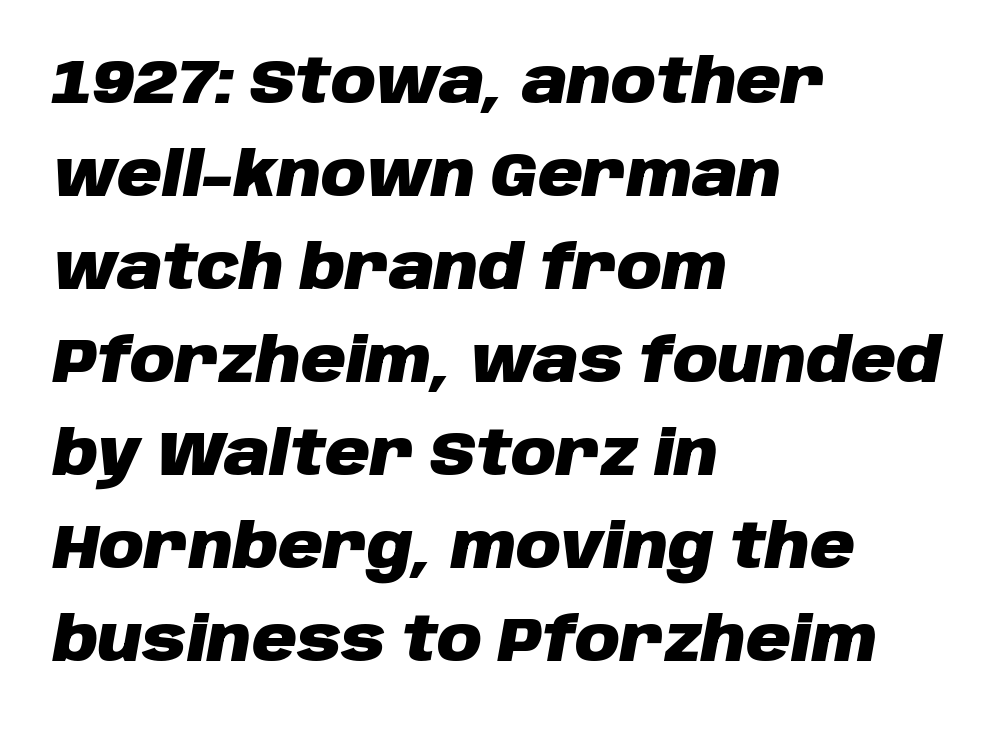
{"italic": "yes", "lean": "right", "slant_degrees": 10, "bold": "yes", "weight": "heavy", "width": "normal", "stroke_contrast": "low", "x_height": "large", "monospaced": "no", "underline": "no", "align": "left", "line_spacing": "normal", "line_spacing_ratio": 1.5, "letter_spacing": "normal", "letter_spacing_em": 0.0, "glyph_px": 62}
